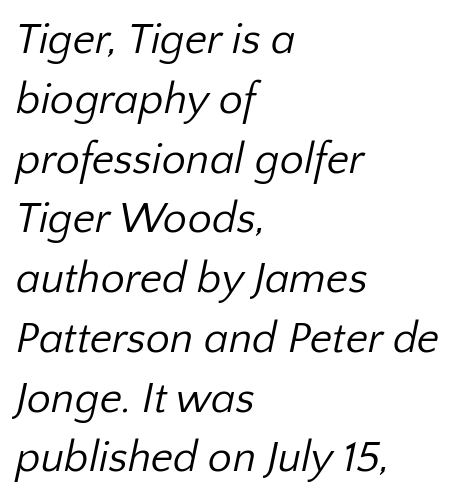
Q: Is the text bold? A: No.
Q: Is the typeface a serif or a sans-serif typeface? A: Sans-serif.
Q: Is the text underlined? A: No.
Q: How is the paragraph aligned? A: Left-aligned.
Q: Is the spacing between letters normal or unusually wide? A: Normal.
Q: Is the spacing between lines tight, normal or loose? A: Normal.
Q: Width (condensed, normal, or wide)? A: Normal.
Q: Stroke contrast? A: Low.
Q: x-height? A: Medium.
Q: Monospaced? A: No.
